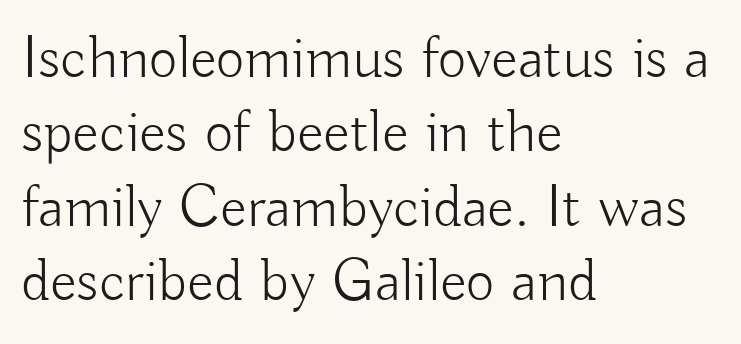
Q: Is the text bold? A: No.
Q: Is the text italic (slanted)? A: No, it is upright.
Q: Is the typeface a serif or a sans-serif typeface? A: Sans-serif.
Q: Is the text underlined? A: No.
Q: How is the paragraph aligned? A: Left-aligned.
Q: Is the spacing between letters normal or unusually wide? A: Normal.
Q: Width (condensed, normal, or wide)? A: Normal.
Q: Stroke contrast? A: Low.
Q: x-height? A: Small.
Q: Monospaced? A: No.
